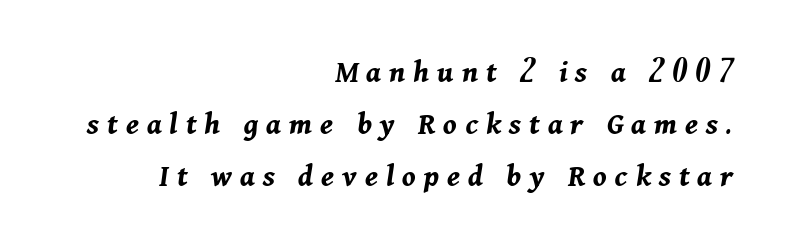
I'd describe the lettering as bold — thick and assertive. Spacing verdict: proportional, widths tailored to each character. The glyphs are unaccompanied by any horizontal stroke below them. The type is letterspaced generously, with wide tracking. Short and long lines alike share a common ending point at right.
